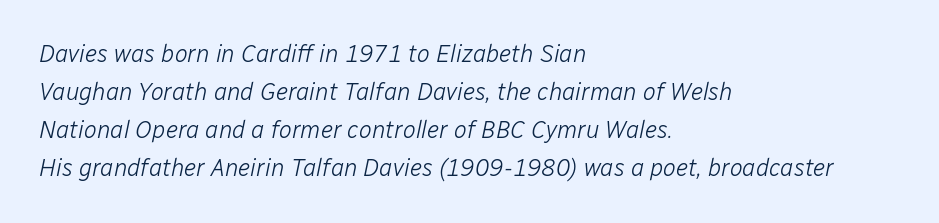
{"italic": "yes", "lean": "right", "slant_degrees": 12, "bold": "no", "underline": "no", "align": "left", "line_spacing": "normal", "line_spacing_ratio": 1.59, "letter_spacing": "normal", "letter_spacing_em": 0.0, "glyph_px": 24}
